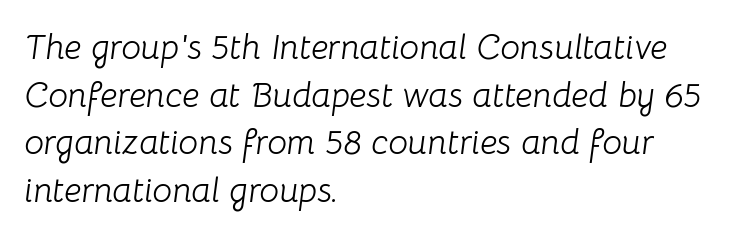
The image shows 35 px light type, italic (leaning right); set left-aligned, normal line spacing (1.36x), normal letter spacing, not underlined; low stroke contrast and a medium x-height.
